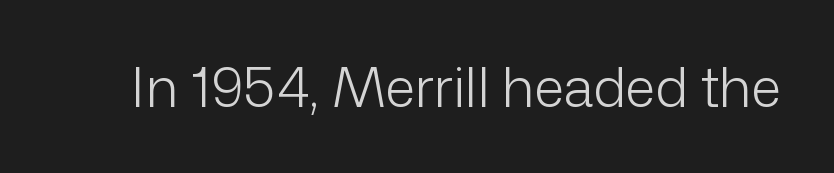
{"serif": "no", "italic": "no", "bold": "no", "weight": "light", "width": "normal", "stroke_contrast": "low", "x_height": "medium", "monospaced": "no", "underline": "no", "letter_spacing": "normal", "letter_spacing_em": 0.0, "glyph_px": 55}
